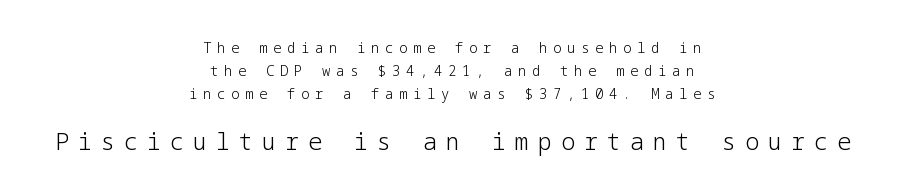
The image shows 23 px text type, upright; set centered, normal line spacing (1.63x), unusually wide letter spacing (+0.4 em), not underlined; the second (bottom) block is 1.64x larger.
